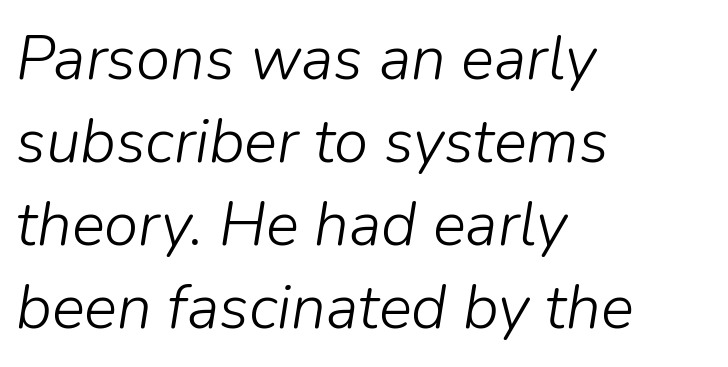
The image shows 62 px light type, italic (leaning right); set left-aligned, normal line spacing (1.34x), normal letter spacing, not underlined; low stroke contrast and a medium x-height.
